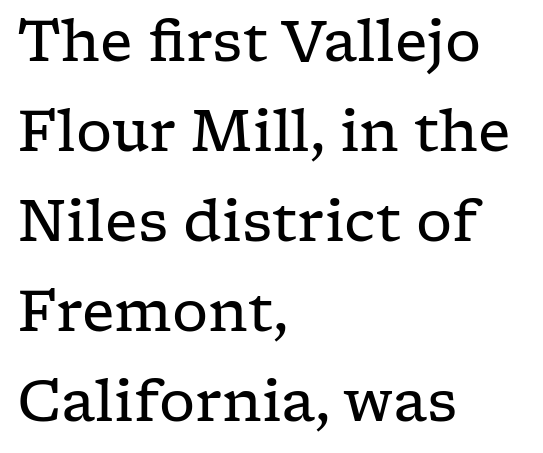
The image shows 57 px regular-weight, wide serif type, upright; set left-aligned, normal line spacing (1.58x), normal letter spacing, not underlined; low stroke contrast and a medium x-height.
